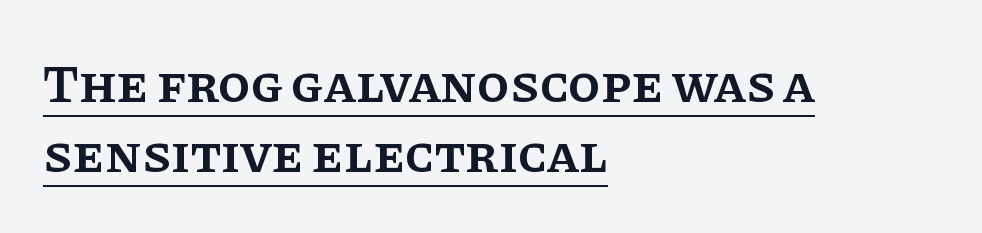
Q: Is the text bold? A: Semi-bold.
Q: Is the text italic (slanted)? A: No, it is upright.
Q: Is the typeface a serif or a sans-serif typeface? A: Serif.
Q: Is the text underlined? A: Yes.
Q: How is the paragraph aligned? A: Left-aligned.
Q: Is the spacing between letters normal or unusually wide? A: Normal.
Q: Is the spacing between lines tight, normal or loose? A: Normal.
Q: Width (condensed, normal, or wide)? A: Normal.
Q: Stroke contrast? A: Low.
Q: x-height? A: Large.
Q: Monospaced? A: No.
